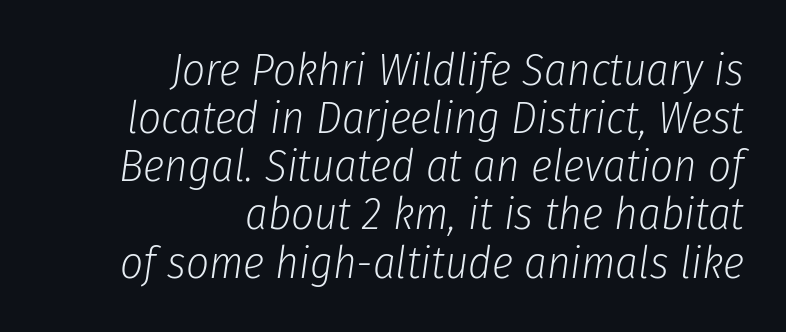
Q: Is the text bold? A: No.
Q: Is the text italic (slanted)? A: Yes, it leans right by about 8 degrees.
Q: Is the text underlined? A: No.
Q: How is the paragraph aligned? A: Right-aligned.
Q: Is the spacing between letters normal or unusually wide? A: Normal.
Q: Is the spacing between lines tight, normal or loose? A: Tight.
Q: Width (condensed, normal, or wide)? A: Condensed.
Q: Stroke contrast? A: Low.
Q: x-height? A: Medium.
Q: Monospaced? A: No.
